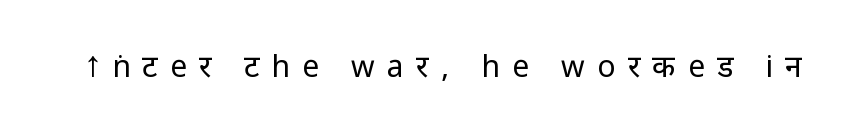
The image shows 30 px regular-weight, condensed sans-serif type, upright; set unusually wide letter spacing (+0.41 em), not underlined; low stroke contrast and a large x-height.
